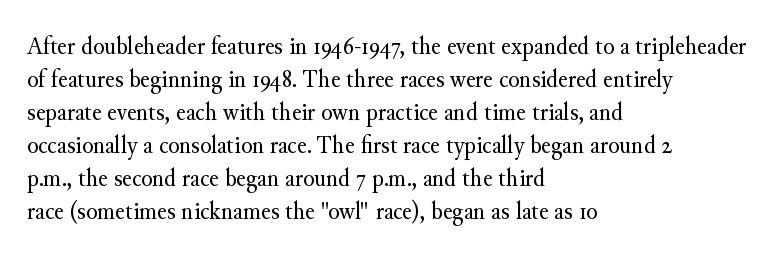
{"italic": "no", "bold": "no", "underline": "no", "align": "left", "line_spacing": "normal", "line_spacing_ratio": 1.27, "letter_spacing": "normal", "letter_spacing_em": 0.0, "glyph_px": 26}
